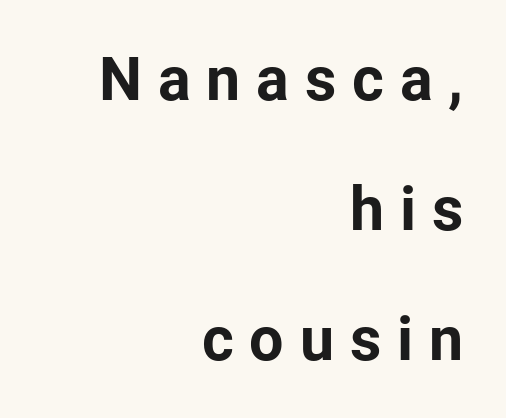
The image shows 61 px bold sans-serif type, upright; set right-aligned, loose line spacing (2.13x), unusually wide letter spacing (+0.26 em), not underlined; low stroke contrast and a medium x-height.
